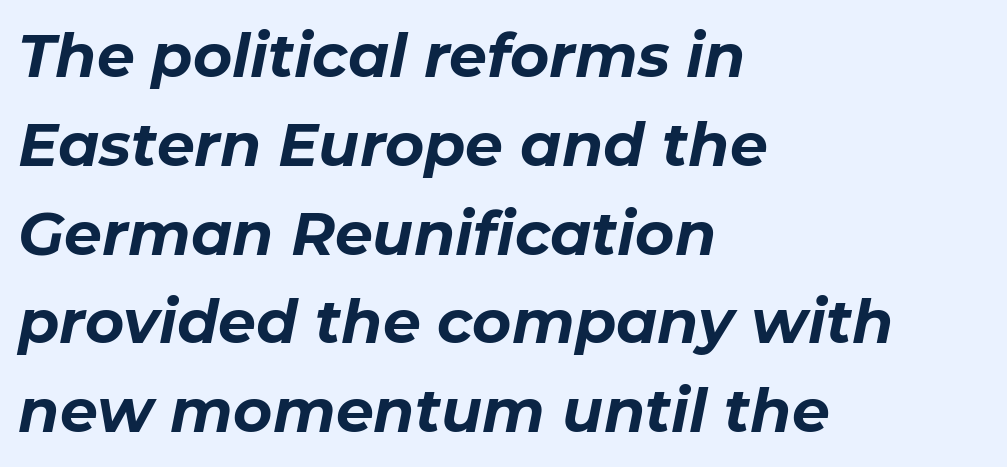
The lines are quadded left. As a designer I'd log this as weight 700, bold. Spacing between characters is what you'd get straight out of the box. Each letter keeps its own natural width here, so spacing adapts to shape. Students, observe: this is what conventionally led text looks like.
